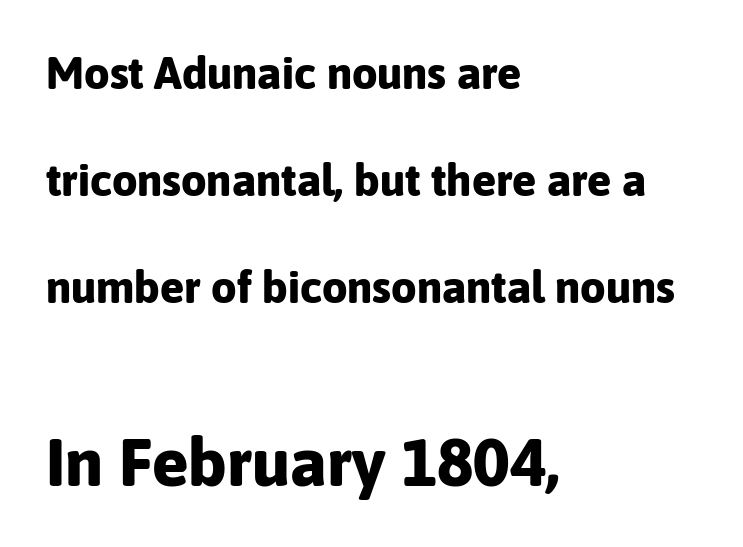
Does extra space separate the letters? No, they use regular spacing. Grotesque or geometric, the face here clearly has no serifs. Teacher's note: observe the even left margin — that is flush-left alignment. What's the leading like? Stretched, with rows far apart.
